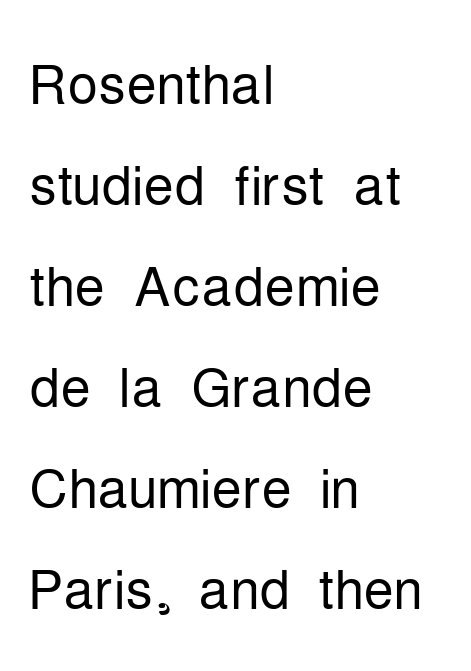
The image shows 76 px light, condensed sans-serif type, upright; set left-aligned, normal line spacing (1.33x), normal letter spacing, not underlined; low stroke contrast and a medium x-height.
